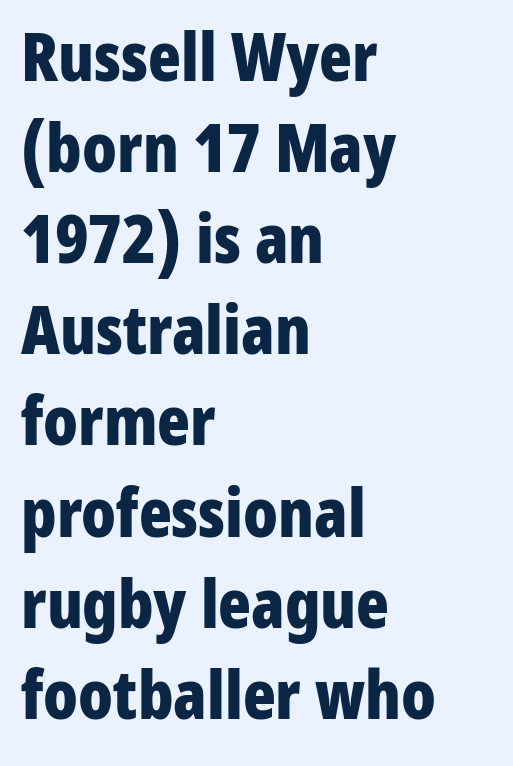
The image shows 68 px bold, condensed sans-serif type, upright; set left-aligned, normal line spacing (1.34x), normal letter spacing, not underlined; low stroke contrast and a medium x-height.
